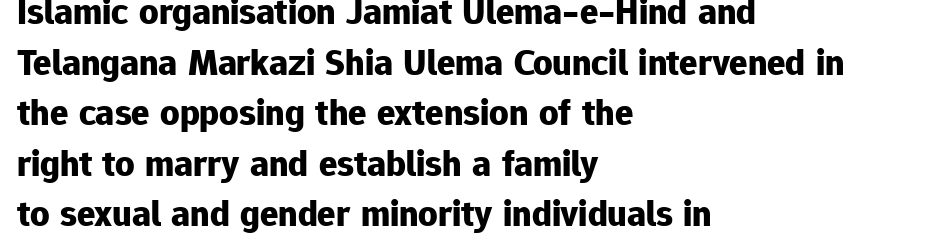
{"serif": "no", "italic": "no", "bold": "yes", "weight": "bold", "width": "normal", "stroke_contrast": "low", "x_height": "medium", "monospaced": "no", "underline": "no", "align": "left", "line_spacing": "normal", "line_spacing_ratio": 1.33, "letter_spacing": "normal", "letter_spacing_em": 0.0, "glyph_px": 38}
